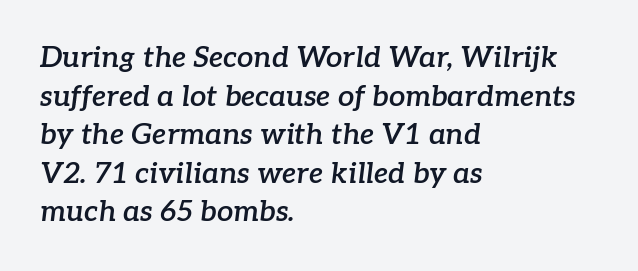
The paragraph has a hard left edge and a soft right edge. The passage shown is not underscored anywhere. You can tell it's italic because the verticals aren't actually vertical. You could not count columns in this text — the font is proportionally spaced. The gaps between neighbouring characters are ordinary and unremarkable. Does the weight exceed regular? Yes, but only to semibold.
